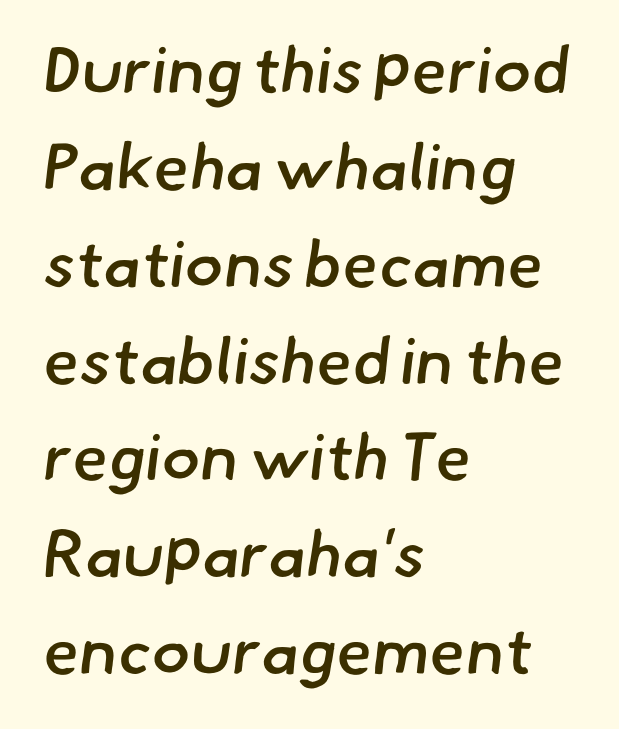
Semibold letterforms, between regular and bold. What stands out about the letter spacing? Nothing — it is the standard amount. This sample uses a sans-serif face. The baseline area is clear. The passage is arranged the way most books set body copy — flush left.
